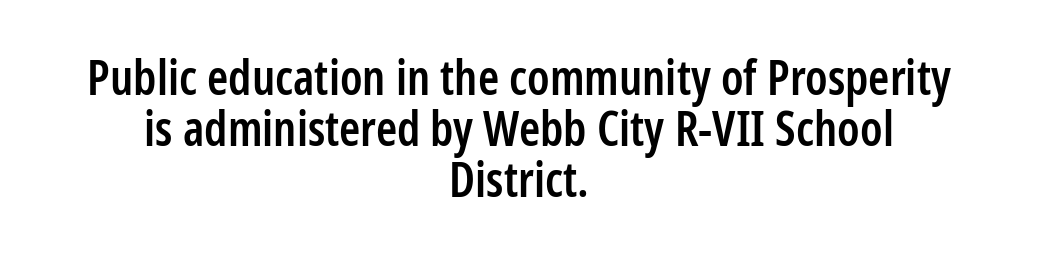
The image shows 48 px semibold, condensed sans-serif type, upright; set centered, tight line spacing (1.06x), normal letter spacing, not underlined; low stroke contrast and a medium x-height.
